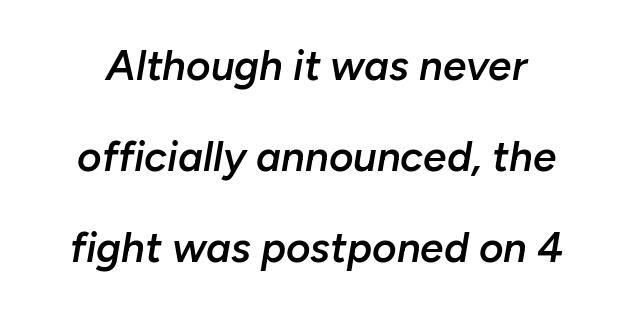
{"italic": "yes", "lean": "right", "slant_degrees": 10, "bold": "semi", "weight": "semibold", "width": "normal", "stroke_contrast": "low", "x_height": "medium", "monospaced": "no", "underline": "no", "line_spacing": "loose", "line_spacing_ratio": 2.17, "letter_spacing": "normal", "letter_spacing_em": 0.0, "glyph_px": 42}
